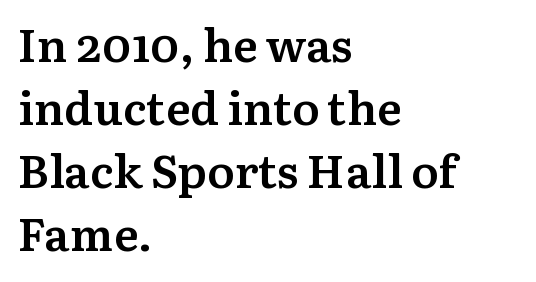
{"serif": "yes", "italic": "no", "bold": "semi", "weight": "semibold", "width": "normal", "stroke_contrast": "medium", "x_height": "medium", "monospaced": "no", "underline": "no", "align": "left", "line_spacing": "normal", "line_spacing_ratio": 1.37, "letter_spacing": "normal", "letter_spacing_em": 0.0, "glyph_px": 46}
